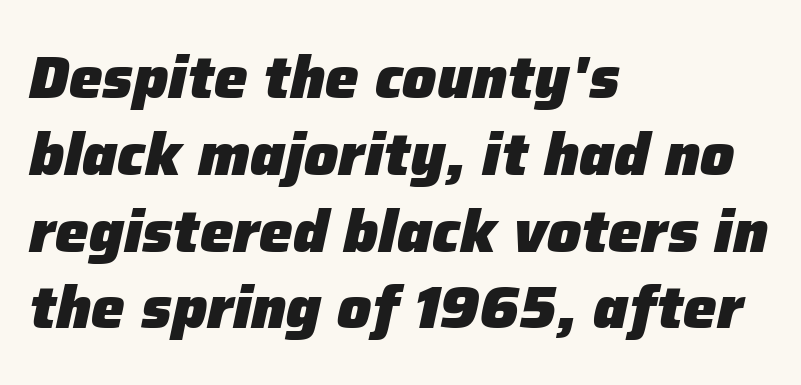
The image shows 60 px heavy type, italic (leaning right); set left-aligned, normal line spacing (1.28x), normal letter spacing, not underlined; low stroke contrast and a medium x-height.
